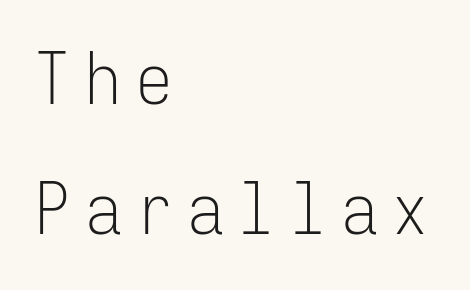
Observe the wide spacing: letters keep a clear distance from each other. The rendering uses typewriter-style spacing with identical character cells. A roman cut, with each character standing at attention. Each letter's strokes conclude bluntly, with no projecting serifs. No chunkiness to these letters — they're not bold.
